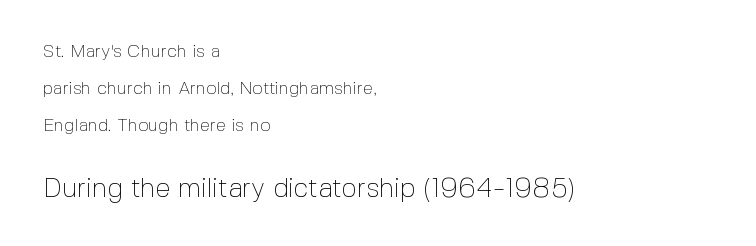
The image shows 27 px text type, upright; set left-aligned, loose line spacing (2.06x), normal letter spacing, not underlined; the second (bottom) block is 1.5x larger.
